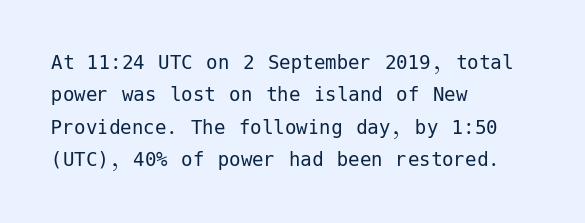
{"italic": "no", "bold": "no", "underline": "no", "align": "left", "line_spacing": "normal", "line_spacing_ratio": 1.41, "letter_spacing": "normal", "letter_spacing_em": 0.0, "glyph_px": 23}
